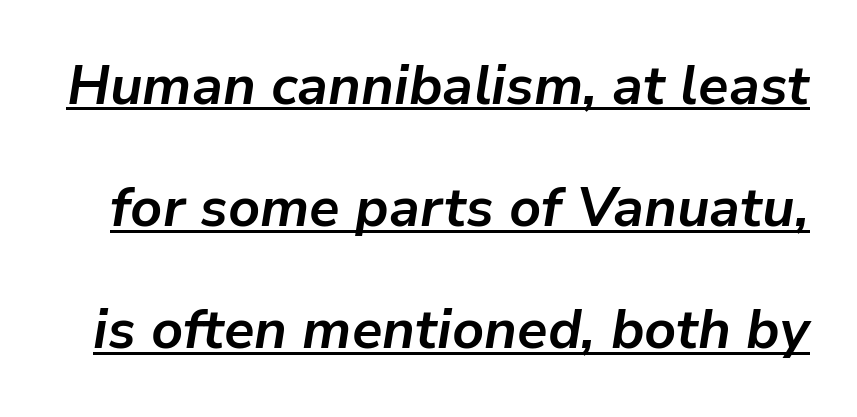
{"italic": "yes", "lean": "right", "slant_degrees": 9, "bold": "yes", "weight": "bold", "width": "normal", "stroke_contrast": "low", "x_height": "medium", "monospaced": "no", "underline": "yes", "line_spacing": "loose", "line_spacing_ratio": 2.22, "letter_spacing": "normal", "letter_spacing_em": 0.0, "glyph_px": 55}
